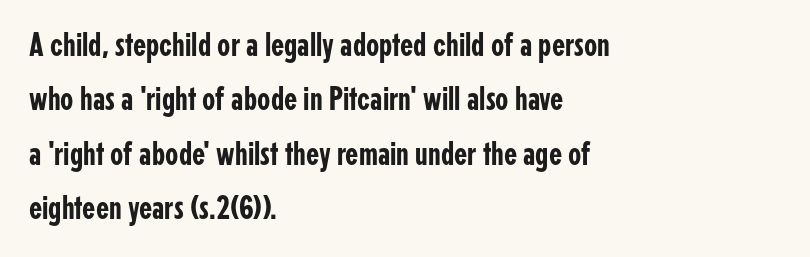
The image shows 34 px condensed sans-serif type, upright; set left-aligned, normal line spacing (1.6x), normal letter spacing, not underlined; low stroke contrast and a medium x-height.
